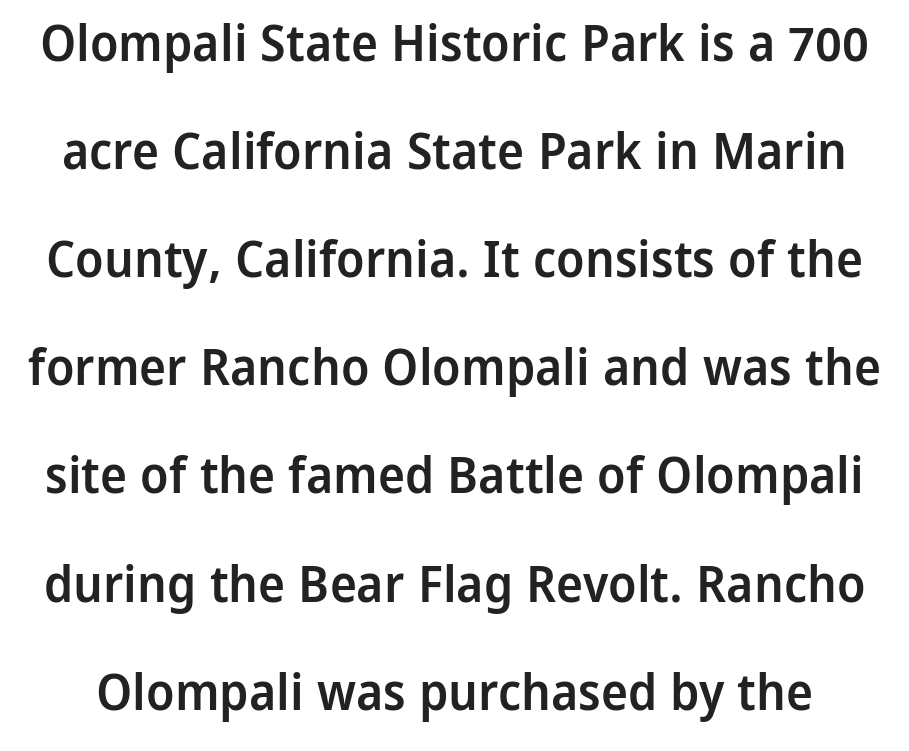
Spacing between characters is what you'd get straight out of the box. The line-height multiplier appears high, well above default. What kind of face is this? One without serifs — a sans. Underlining? Definitely not there. Spacing verdict: proportional, widths tailored to each character.
